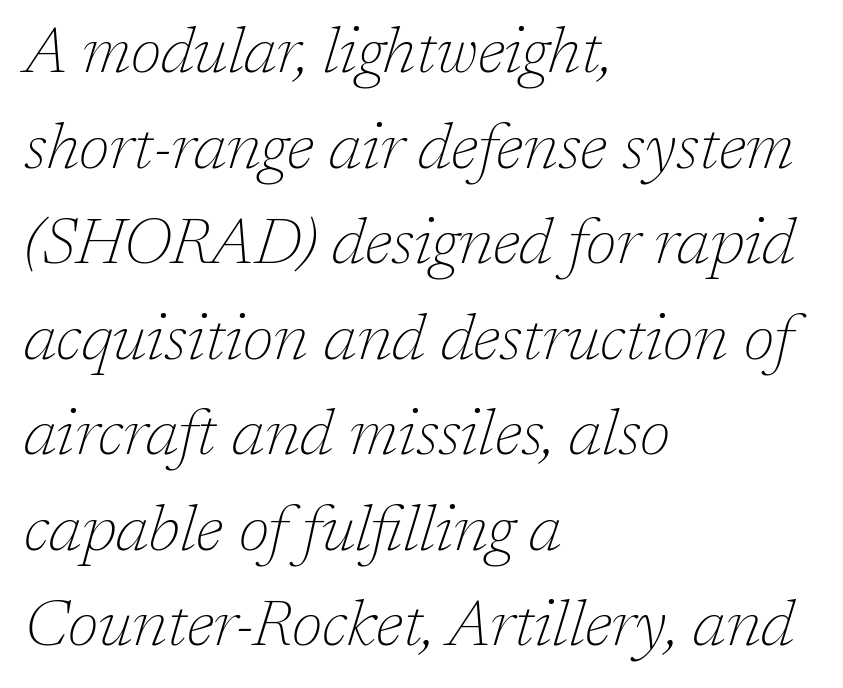
Q: Is the text bold? A: No.
Q: Is the text italic (slanted)? A: Yes, it leans right by about 17 degrees.
Q: Is the typeface a serif or a sans-serif typeface? A: Serif.
Q: Is the text underlined? A: No.
Q: How is the paragraph aligned? A: Left-aligned.
Q: Is the spacing between letters normal or unusually wide? A: Normal.
Q: Is the spacing between lines tight, normal or loose? A: Normal.
Q: Width (condensed, normal, or wide)? A: Normal.
Q: Stroke contrast? A: Low.
Q: x-height? A: Medium.
Q: Monospaced? A: No.
